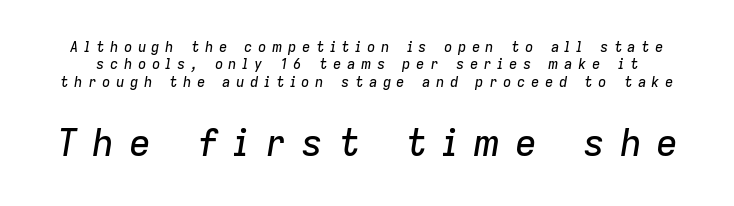
The image shows 37 px text type, italic (leaning right); set normal line spacing (1.25x), unusually wide letter spacing (+0.39 em), not underlined; the second (bottom) block is 2.64x larger; low stroke contrast and a medium x-height.
